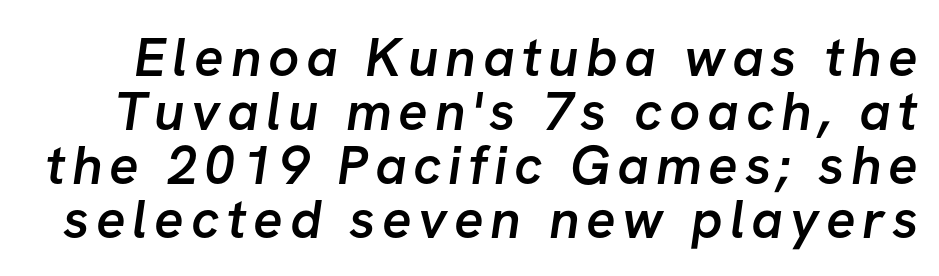
The image shows 55 px semibold sans-serif type; set tight line spacing (0.98x), not underlined; low stroke contrast and a medium x-height.
